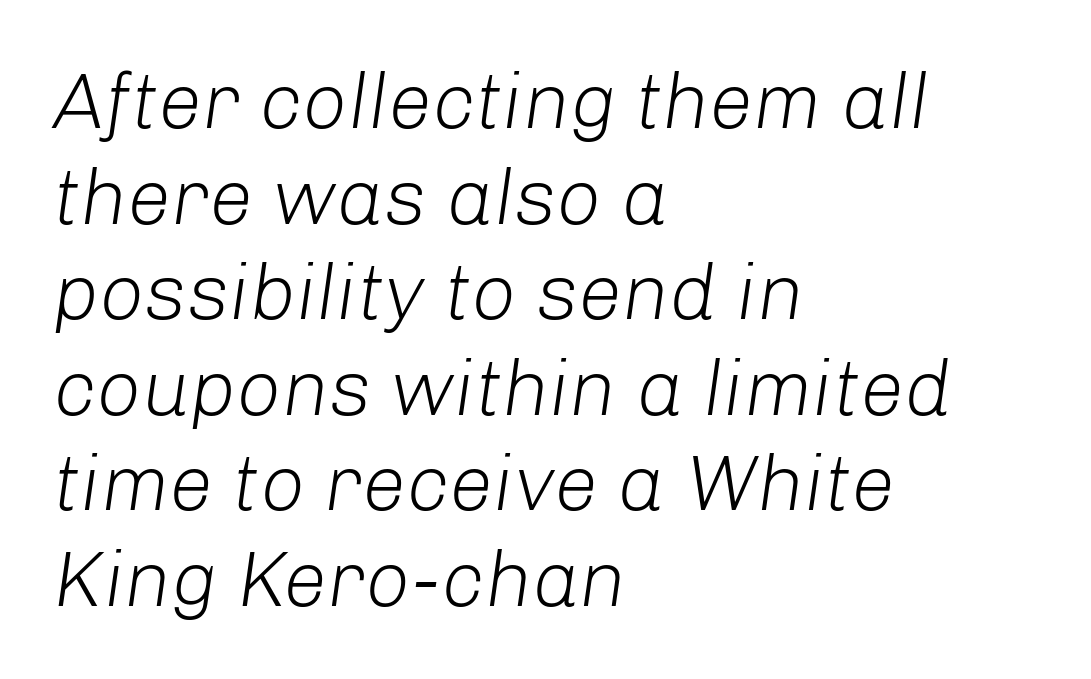
The image shows 79 px light type, italic (leaning right); set left-aligned, line spacing 1.21x, normal letter spacing, not underlined; low stroke contrast and a medium x-height.
